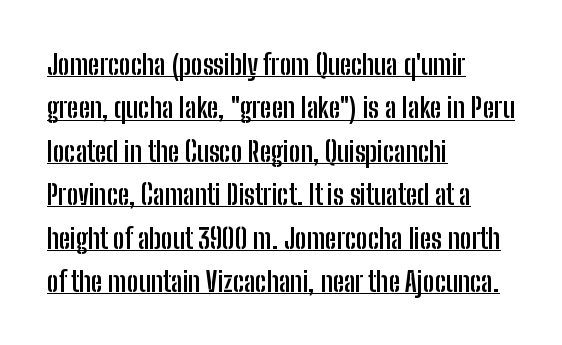
The image shows 28 px semibold, condensed sans-serif type, upright; set left-aligned, normal line spacing (1.55x), normal letter spacing, underlined; low stroke contrast and a medium x-height.
